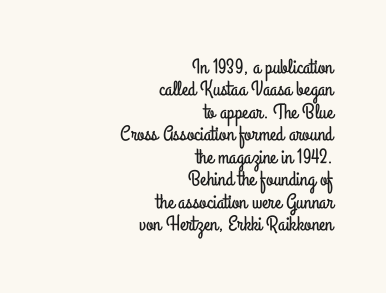
{"italic": "no", "underline": "no", "align": "right", "line_spacing": "tight", "line_spacing_ratio": 1.07, "letter_spacing": "normal", "letter_spacing_em": 0.0, "glyph_px": 21}
